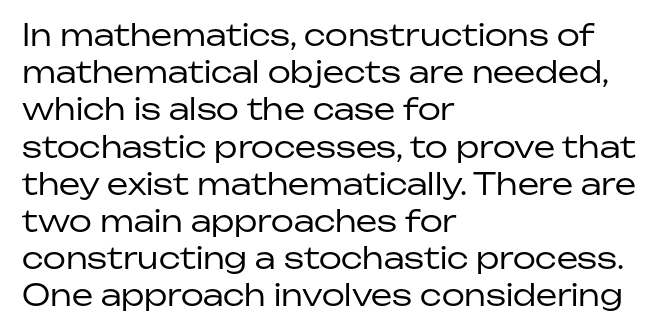
{"serif": "no", "italic": "no", "bold": "no", "weight": "regular", "width": "normal", "stroke_contrast": "low", "x_height": "medium", "monospaced": "no", "underline": "no", "align": "left", "line_spacing_ratio": 1.24, "letter_spacing": "normal", "letter_spacing_em": 0.0, "glyph_px": 30}
